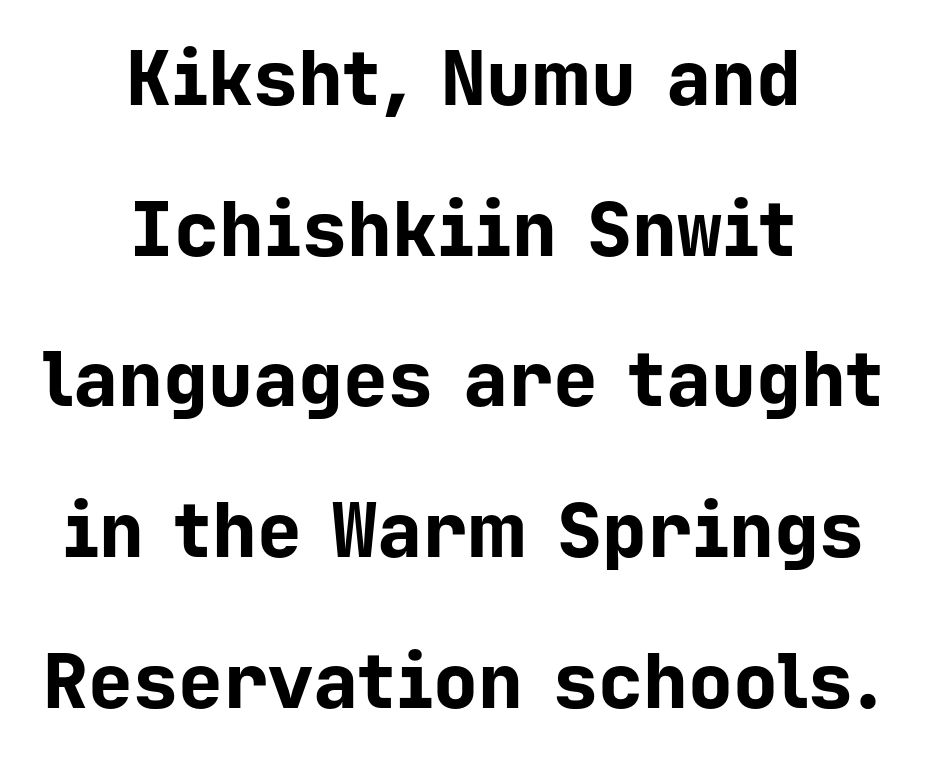
The image shows 75 px bold sans-serif type, upright, monospaced; set centered, loose line spacing (2.01x), normal letter spacing, not underlined; low stroke contrast and a medium x-height.
